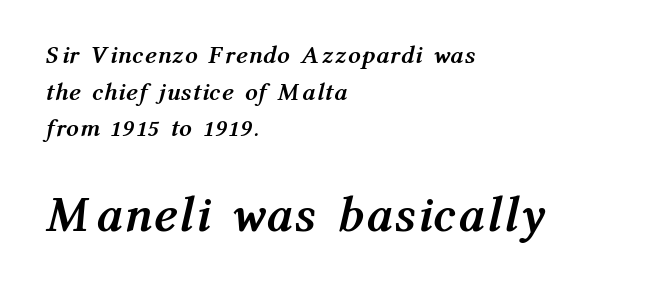
{"italic": "yes", "lean": "right", "slant_degrees": 12, "bold": "yes", "weight": "semibold", "width": "condensed", "stroke_contrast": "medium", "x_height": "medium", "monospaced": "no", "underline": "no", "align": "left", "line_spacing": "normal", "line_spacing_ratio": 1.47, "larger_block": "second", "size_ratio": 2.0, "glyph_px": 50}
